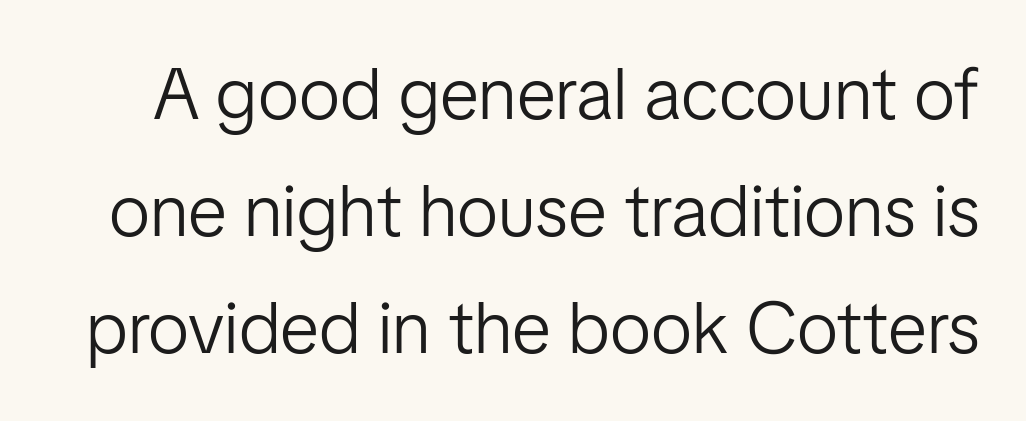
Q: Is the text bold? A: No.
Q: Is the text italic (slanted)? A: No, it is upright.
Q: Is the typeface a serif or a sans-serif typeface? A: Sans-serif.
Q: Is the text underlined? A: No.
Q: Is the spacing between letters normal or unusually wide? A: Normal.
Q: Is the spacing between lines tight, normal or loose? A: Normal.
Q: Width (condensed, normal, or wide)? A: Normal.
Q: Stroke contrast? A: Low.
Q: x-height? A: Medium.
Q: Monospaced? A: No.
